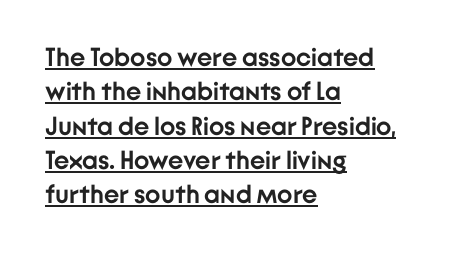
Q: Is the text bold? A: Yes.
Q: Is the text italic (slanted)? A: No, it is upright.
Q: Is the text underlined? A: Yes.
Q: How is the paragraph aligned? A: Left-aligned.
Q: Is the spacing between letters normal or unusually wide? A: Normal.
Q: Is the spacing between lines tight, normal or loose? A: Normal.
